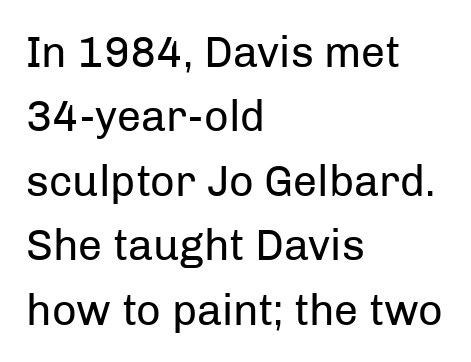
Q: Is the text bold? A: No.
Q: Is the text italic (slanted)? A: No, it is upright.
Q: Is the typeface a serif or a sans-serif typeface? A: Sans-serif.
Q: Is the text underlined? A: No.
Q: How is the paragraph aligned? A: Left-aligned.
Q: Is the spacing between letters normal or unusually wide? A: Normal.
Q: Is the spacing between lines tight, normal or loose? A: Normal.
Q: Width (condensed, normal, or wide)? A: Normal.
Q: Stroke contrast? A: Low.
Q: x-height? A: Medium.
Q: Monospaced? A: No.
